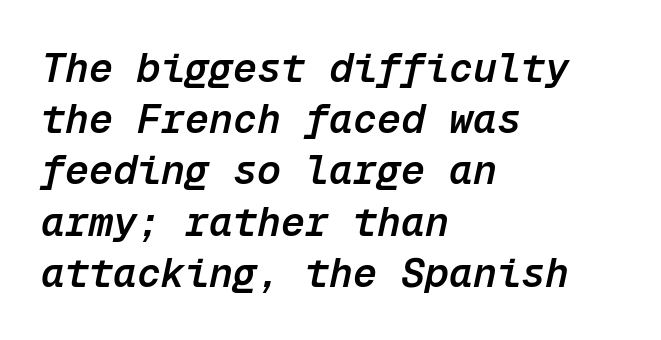
Q: Is the text bold? A: Semi-bold.
Q: Is the text italic (slanted)? A: Yes, it leans right by about 12 degrees.
Q: Is the text underlined? A: No.
Q: How is the paragraph aligned? A: Left-aligned.
Q: Is the spacing between letters normal or unusually wide? A: Normal.
Q: Is the spacing between lines tight, normal or loose? A: Normal.
Q: Width (condensed, normal, or wide)? A: Normal.
Q: Stroke contrast? A: Low.
Q: x-height? A: Medium.
Q: Monospaced? A: Yes.
